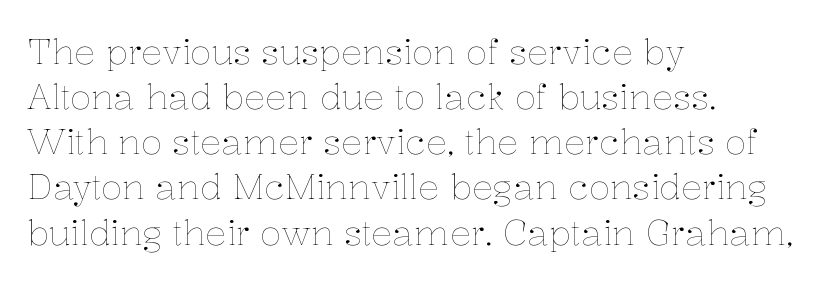
Observe the ordinary spacing: letters are neighbours, not strangers. The compositor pushed each line to the left boundary. This is roman type, the default non-slanted kind. This block has exactly the height ordinary leading produces. Beneath every word, the page is bare. Weight class: somewhere from thin through regular.
